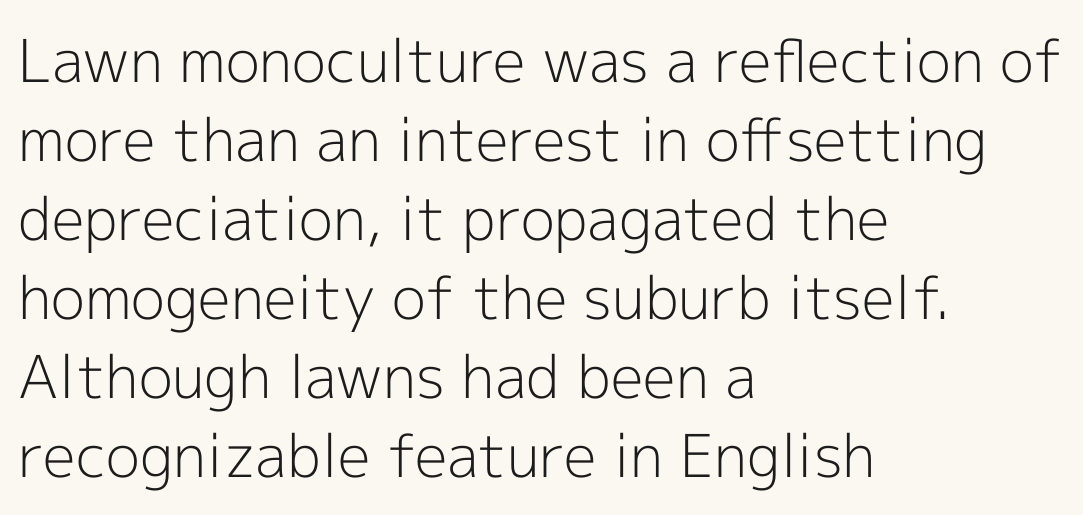
The image shows 59 px light sans-serif type, upright; set left-aligned, normal line spacing (1.34x), normal letter spacing, not underlined; a medium x-height.
